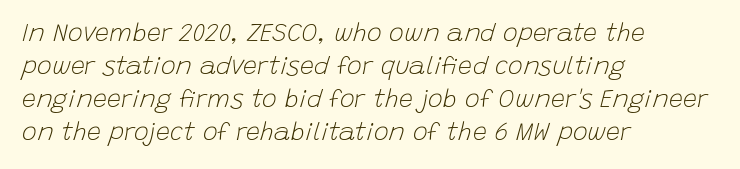
Q: Is the text bold? A: No.
Q: Is the text italic (slanted)? A: Yes, it leans right by about 15 degrees.
Q: Is the text underlined? A: No.
Q: How is the paragraph aligned? A: Left-aligned.
Q: Is the spacing between letters normal or unusually wide? A: Normal.
Q: Is the spacing between lines tight, normal or loose? A: Normal.
